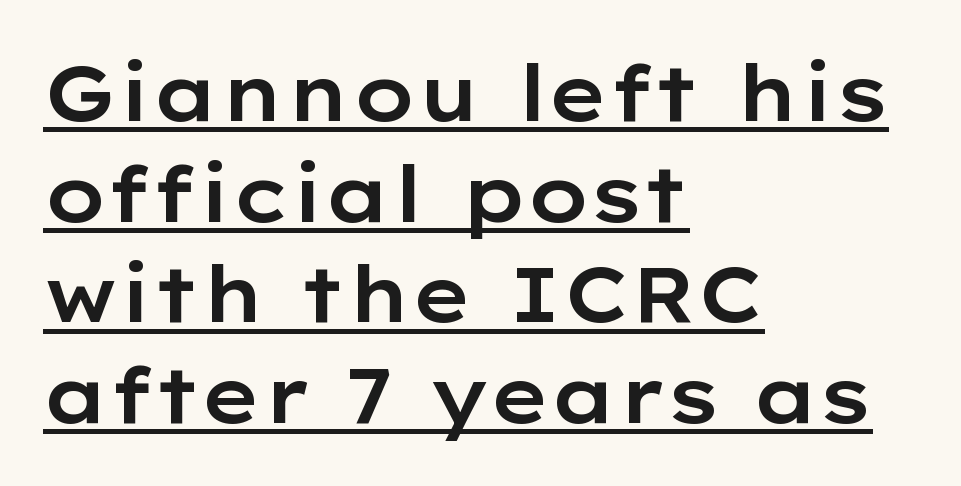
Q: Is the text italic (slanted)? A: No, it is upright.
Q: Is the typeface a serif or a sans-serif typeface? A: Sans-serif.
Q: Is the text underlined? A: Yes.
Q: How is the paragraph aligned? A: Left-aligned.
Q: Is the spacing between letters normal or unusually wide? A: Normal.
Q: Is the spacing between lines tight, normal or loose? A: Normal.
Q: Width (condensed, normal, or wide)? A: Wide.
Q: Stroke contrast? A: Low.
Q: x-height? A: Medium.
Q: Monospaced? A: No.
